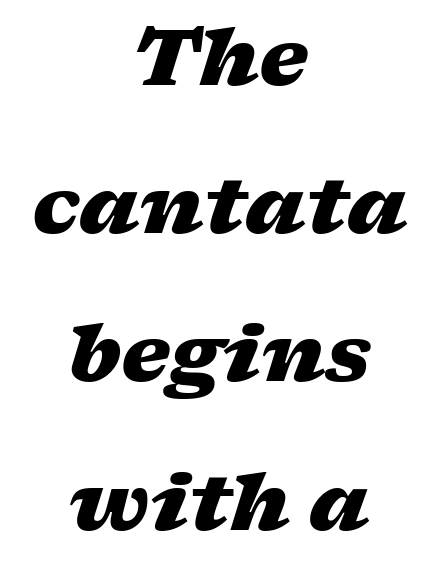
The image shows 78 px heavy, wide type, italic (leaning right); set centered, loose line spacing (1.9x), normal letter spacing, not underlined; low stroke contrast and a medium x-height.
